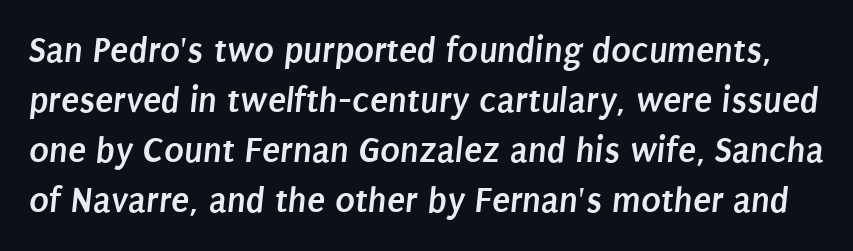
Q: Is the text bold? A: Yes.
Q: Is the typeface a serif or a sans-serif typeface? A: Sans-serif.
Q: Is the text underlined? A: No.
Q: Is the spacing between letters normal or unusually wide? A: Normal.
Q: Is the spacing between lines tight, normal or loose? A: Normal.
Q: Width (condensed, normal, or wide)? A: Condensed.
Q: Stroke contrast? A: Low.
Q: x-height? A: Large.
Q: Monospaced? A: No.
